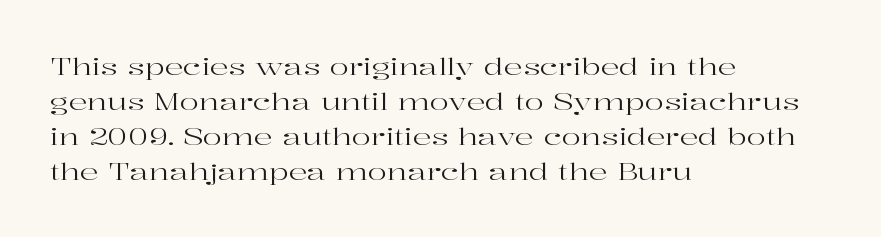
Weight: not bold — regular or lighter. The typesetter chose a ragged-right arrangement here. Each new line begins a customary step beneath the previous one. You could call the tracking neutral — neither tight nor loose. Only glyphs here, with clear space below each row. You can tell it's not italic because the verticals are truly vertical.
